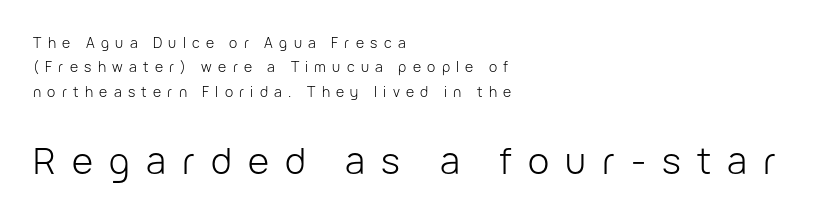
Caption: upper text group reduced, lower text group enlarged. Looks like regular typesetting: each glyph gets only the width it needs. The axis of the letterforms is exactly vertical. Bare-footed words on every line. All the whitespace from short lines collects on the right.
